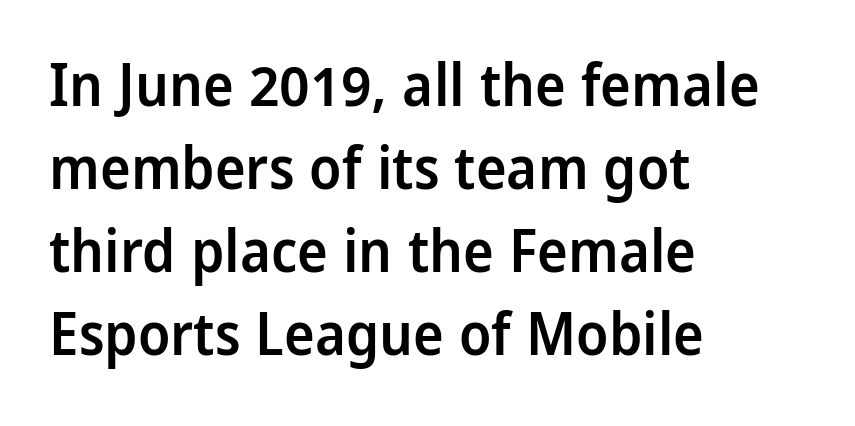
Q: Is the text bold? A: Semi-bold.
Q: Is the text italic (slanted)? A: No, it is upright.
Q: Is the typeface a serif or a sans-serif typeface? A: Sans-serif.
Q: Is the text underlined? A: No.
Q: How is the paragraph aligned? A: Left-aligned.
Q: Is the spacing between letters normal or unusually wide? A: Normal.
Q: Is the spacing between lines tight, normal or loose? A: Normal.
Q: Width (condensed, normal, or wide)? A: Condensed.
Q: Stroke contrast? A: Low.
Q: x-height? A: Large.
Q: Monospaced? A: No.
